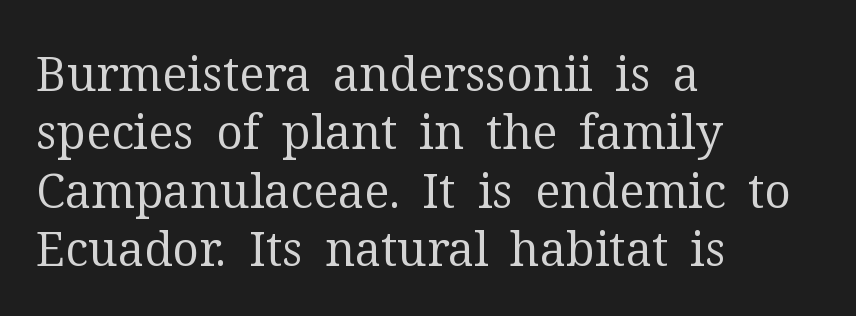
The image shows 47 px regular-weight serif type, upright; set left-aligned, line spacing 1.24x, normal letter spacing, not underlined; medium stroke contrast and a medium x-height.
